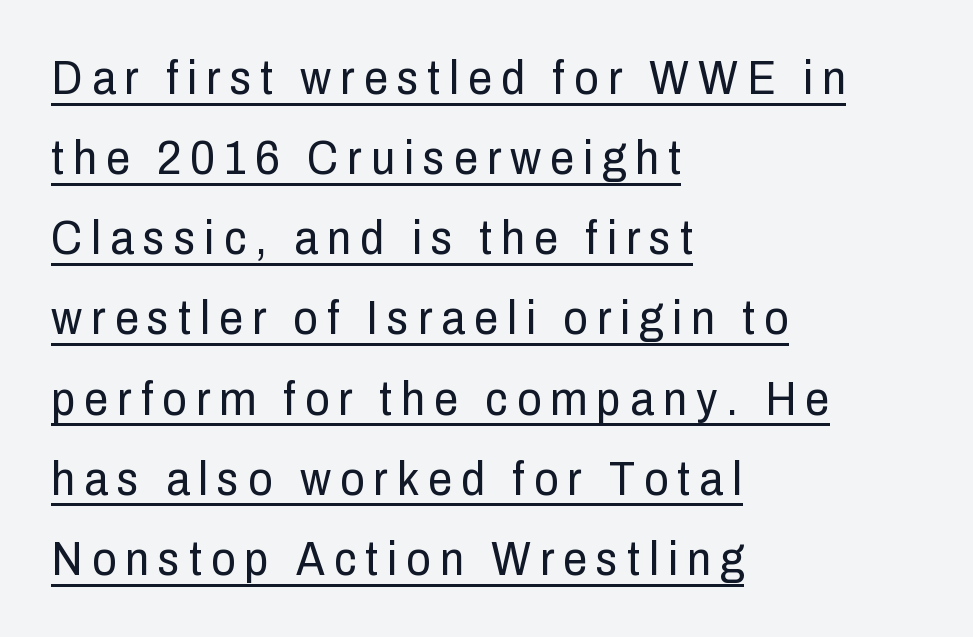
The image shows 48 px regular-weight, condensed sans-serif type, upright; set left-aligned, normal line spacing (1.67x), underlined; low stroke contrast and a medium x-height.
